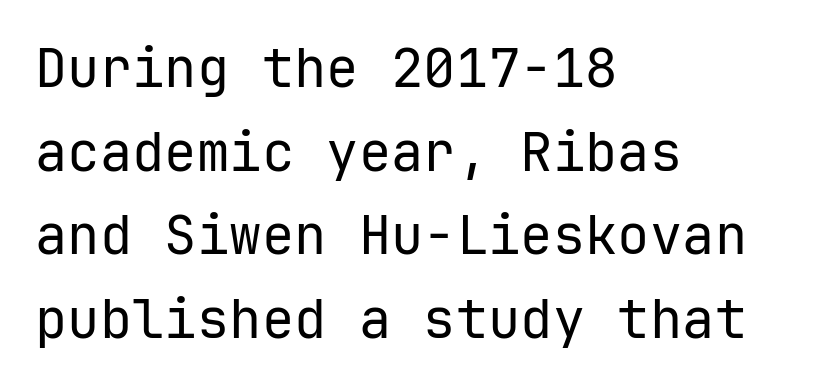
The image shows 54 px regular-weight sans-serif type, upright; set left-aligned, normal line spacing (1.55x), normal letter spacing, not underlined; low stroke contrast and a medium x-height.
